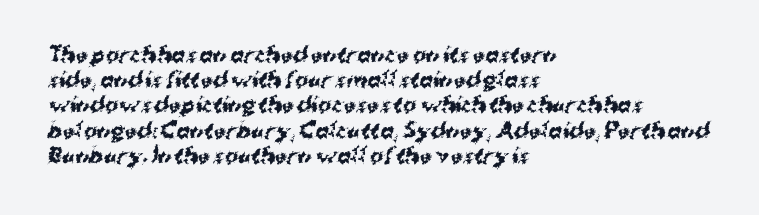
The rag falls on the right side of this text block. Check under the words: just untouched page. Evenly set lines give the paragraph a standard silhouette. A dark, heavy texture on the line: the type is bold. Tracking value appears to be zero — textbook default spacing.
